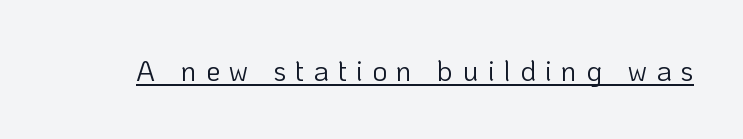
Looks like someone drew a line under every word here. Proportional: the letters do not fall into vertical columns. The characters display no serif detailing; their extremities are plain. Style check: upright. Weight: in the light-to-regular range.
